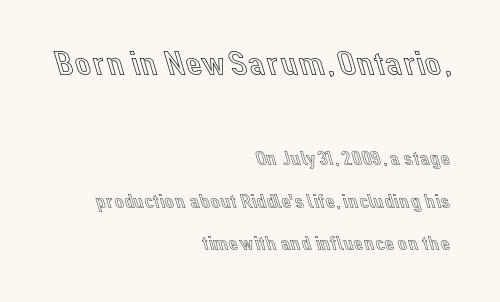
Q: Is the text italic (slanted)? A: Yes.
Q: Is the text underlined? A: No.
Q: How is the paragraph aligned? A: Right-aligned.
Q: Is the spacing between letters normal or unusually wide? A: Normal.
Q: Is the spacing between lines tight, normal or loose? A: Loose.
Q: Which block of text is set in a larger size, the first (top) or the second (bottom)? A: The first (top) one.
Q: Width (condensed, normal, or wide)? A: Normal.
Q: x-height? A: Medium.
Q: Monospaced? A: No.
